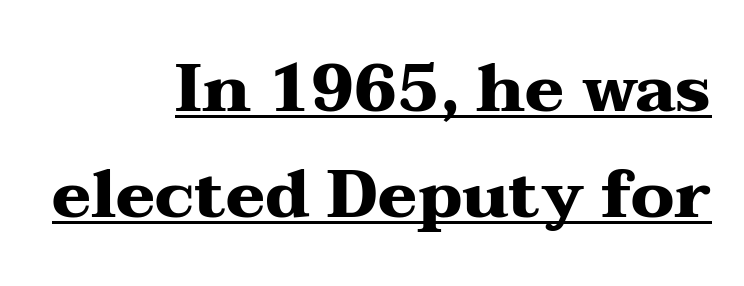
{"serif": "yes", "italic": "no", "bold": "yes", "weight": "heavy", "width": "wide", "stroke_contrast": "medium", "x_height": "medium", "monospaced": "no", "underline": "yes", "align": "right", "line_spacing": "normal", "line_spacing_ratio": 1.6, "letter_spacing": "normal", "letter_spacing_em": 0.0, "glyph_px": 66}
